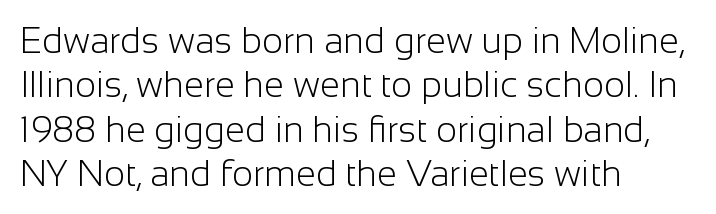
Caption: standard tracking, unaltered. The words here are not underlined. Weight class: somewhere from thin through regular. Line starts are locked; line ends wander. The glyphs in this specimen are sans serif. You could not count columns in this text — the font is proportionally spaced.
